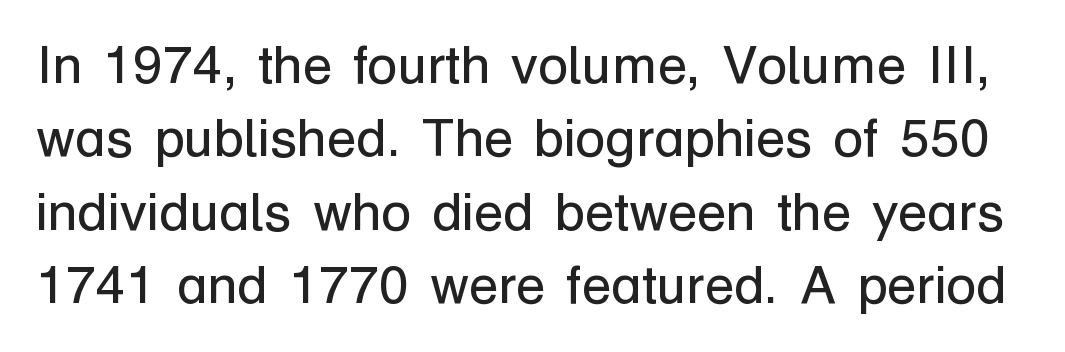
The image shows 54 px regular-weight sans-serif type, upright; set normal line spacing (1.36x), normal letter spacing, not underlined; low stroke contrast and a medium x-height.
